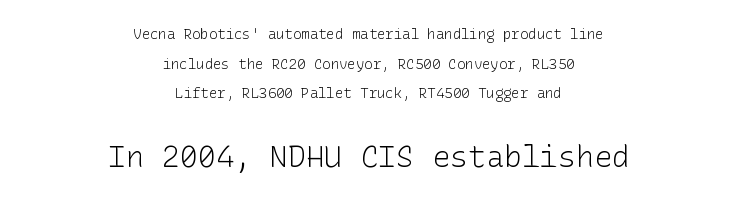
Q: Is the text bold? A: No.
Q: Is the text italic (slanted)? A: No, it is upright.
Q: Is the typeface a serif or a sans-serif typeface? A: Sans-serif.
Q: Is the text underlined? A: No.
Q: How is the paragraph aligned? A: Centered.
Q: Is the spacing between letters normal or unusually wide? A: Normal.
Q: Is the spacing between lines tight, normal or loose? A: Loose.
Q: Which block of text is set in a larger size, the first (top) or the second (bottom)? A: The second (bottom) one.
Q: Width (condensed, normal, or wide)? A: Normal.
Q: Stroke contrast? A: Low.
Q: x-height? A: Medium.
